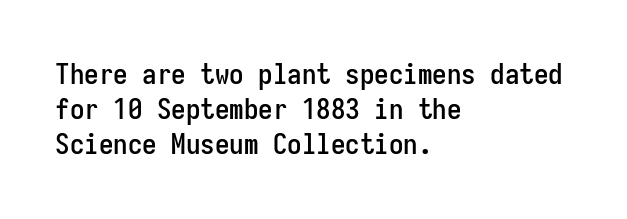
Q: Is the text italic (slanted)? A: No, it is upright.
Q: Is the typeface a serif or a sans-serif typeface? A: Sans-serif.
Q: Is the text underlined? A: No.
Q: How is the paragraph aligned? A: Left-aligned.
Q: Is the spacing between letters normal or unusually wide? A: Normal.
Q: Width (condensed, normal, or wide)? A: Condensed.
Q: Stroke contrast? A: Low.
Q: x-height? A: Medium.
Q: Monospaced? A: Yes.
